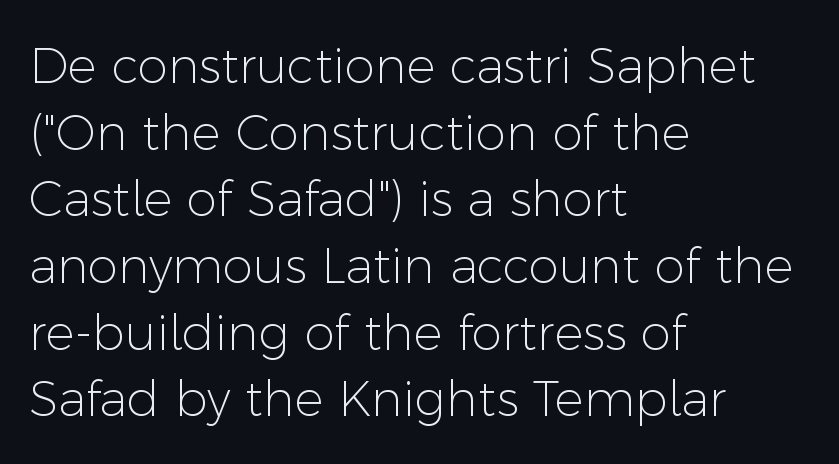
Q: Is the text bold? A: No.
Q: Is the text italic (slanted)? A: No, it is upright.
Q: Is the typeface a serif or a sans-serif typeface? A: Sans-serif.
Q: Is the text underlined? A: No.
Q: How is the paragraph aligned? A: Left-aligned.
Q: Is the spacing between letters normal or unusually wide? A: Normal.
Q: Is the spacing between lines tight, normal or loose? A: Normal.
Q: Width (condensed, normal, or wide)? A: Normal.
Q: Stroke contrast? A: Low.
Q: x-height? A: Medium.
Q: Monospaced? A: No.
